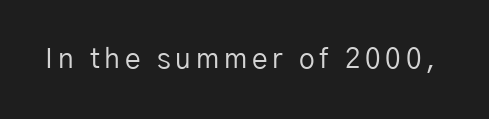
A typesetter would call this proportional, since set widths differ per character. Nope, no serifs anywhere on these letters. Posture: upright roman. The string is rendered with underlining switched off. Stems and bowls with no extra thickness — not bold.
